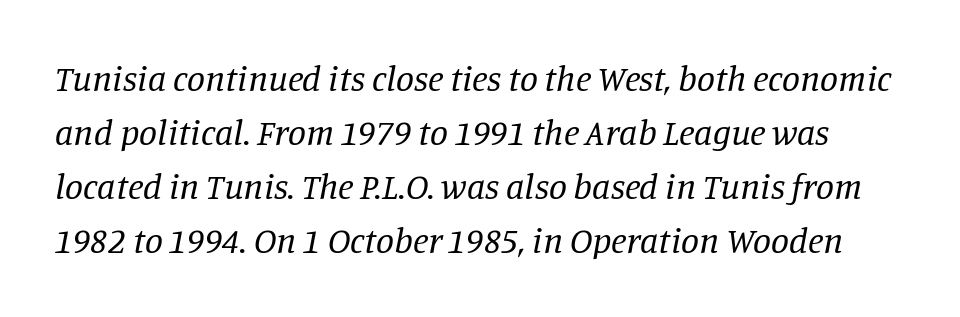
Beneath every word, the page is bare. Note the varied advance widths — an 'i' is clearly narrower than an 'm'. Is the letter spacing exaggerated? No — it looks like the ordinary default. Ink coverage per letter is moderate at most. The text was rendered using a seriffed face with decorative stroke endings.
